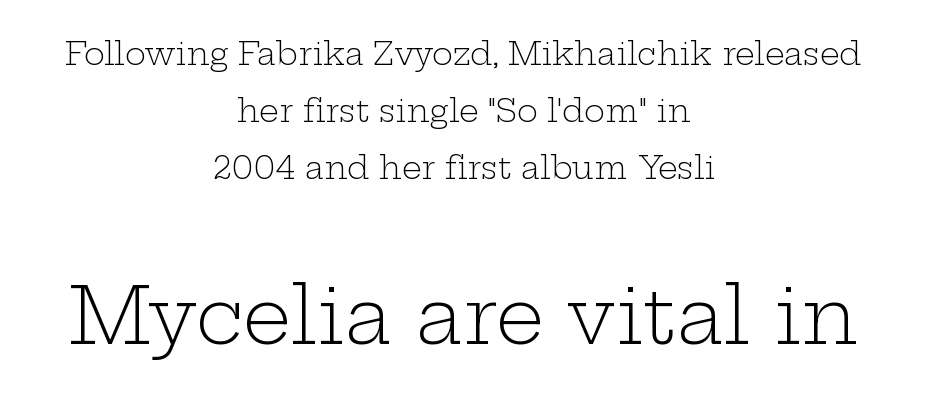
Q: Is the text bold? A: No.
Q: Is the text italic (slanted)? A: No, it is upright.
Q: Is the typeface a serif or a sans-serif typeface? A: Serif.
Q: Is the text underlined? A: No.
Q: How is the paragraph aligned? A: Centered.
Q: Is the spacing between letters normal or unusually wide? A: Normal.
Q: Which block of text is set in a larger size, the first (top) or the second (bottom)? A: The second (bottom) one.
Q: Width (condensed, normal, or wide)? A: Wide.
Q: Stroke contrast? A: Low.
Q: x-height? A: Medium.
Q: Monospaced? A: No.
